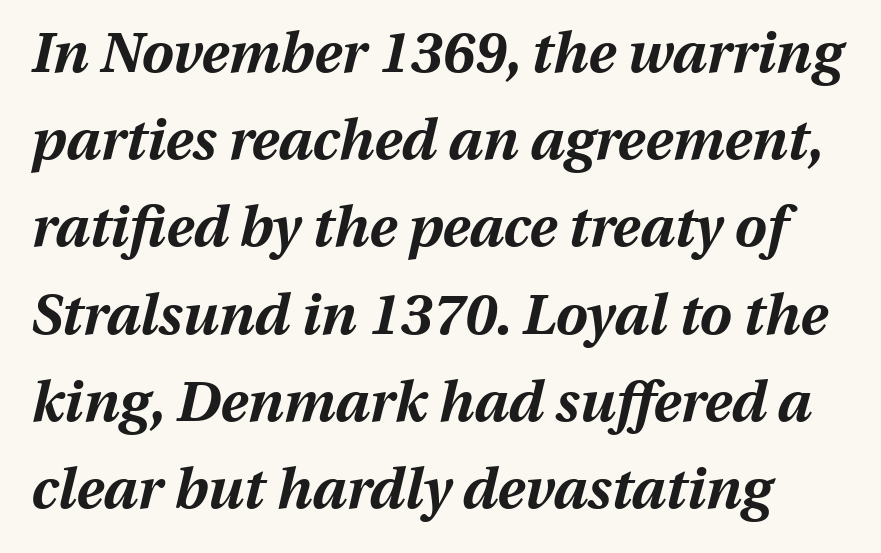
The image shows 57 px bold type, italic (leaning right); set left-aligned, normal line spacing (1.53x), normal letter spacing, not underlined; medium stroke contrast and a medium x-height.
